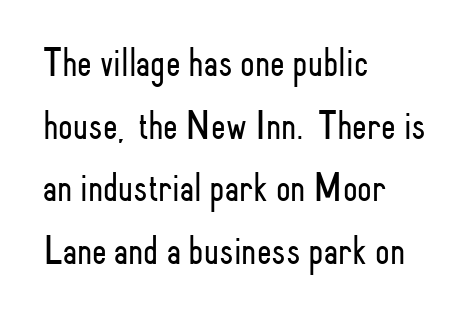
Q: Is the text bold? A: No.
Q: Is the text italic (slanted)? A: No, it is upright.
Q: Is the typeface a serif or a sans-serif typeface? A: Sans-serif.
Q: Is the text underlined? A: No.
Q: How is the paragraph aligned? A: Left-aligned.
Q: Is the spacing between letters normal or unusually wide? A: Normal.
Q: Is the spacing between lines tight, normal or loose? A: Normal.
Q: Width (condensed, normal, or wide)? A: Condensed.
Q: Stroke contrast? A: Low.
Q: x-height? A: Small.
Q: Monospaced? A: No.
